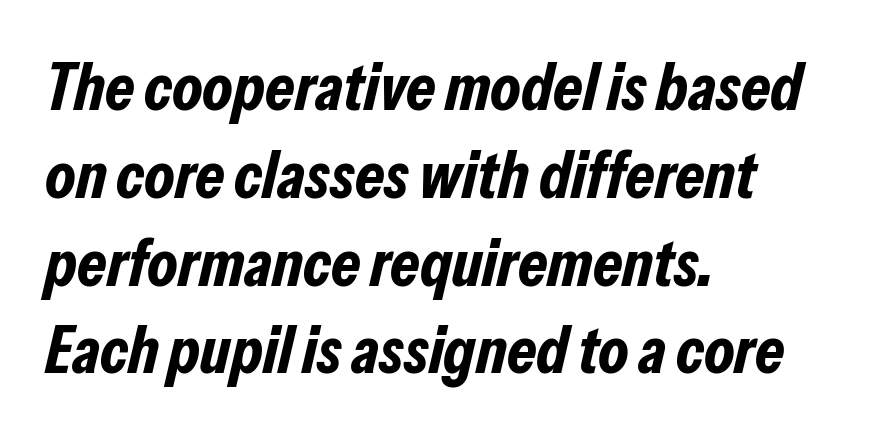
Honestly, the row spacing looks completely unremarkable. Notice how the passage keeps a crisp vertical edge on the left only. Check under the words: just untouched page. Spacing verdict: proportional, widths tailored to each character. The strokes are fattened all the way to bold. Spacing between characters is what you'd get straight out of the box.
